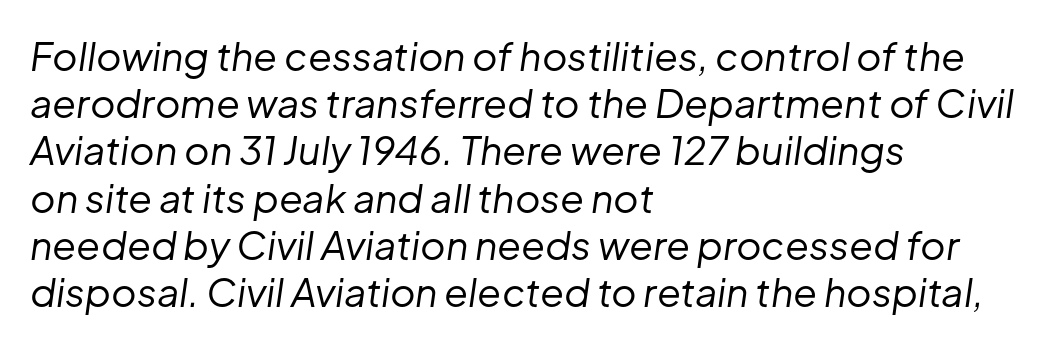
Q: Is the text bold? A: No.
Q: Is the text italic (slanted)? A: Yes, it leans right by about 8 degrees.
Q: Is the text underlined? A: No.
Q: How is the paragraph aligned? A: Left-aligned.
Q: Is the spacing between letters normal or unusually wide? A: Normal.
Q: Width (condensed, normal, or wide)? A: Normal.
Q: Stroke contrast? A: Low.
Q: x-height? A: Medium.
Q: Monospaced? A: No.
